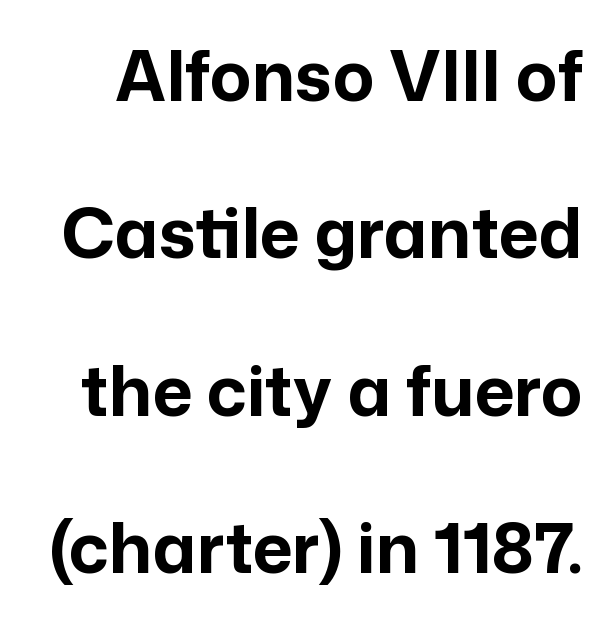
{"serif": "no", "italic": "no", "bold": "yes", "weight": "bold", "width": "normal", "stroke_contrast": "low", "x_height": "medium", "monospaced": "no", "underline": "no", "line_spacing": "loose", "line_spacing_ratio": 2.28, "letter_spacing": "normal", "letter_spacing_em": 0.0, "glyph_px": 69}
